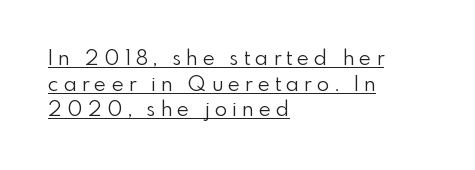
The image shows 21 px text type, upright; set left-aligned, line spacing 1.22x, unusually wide letter spacing (+0.24 em), underlined.
